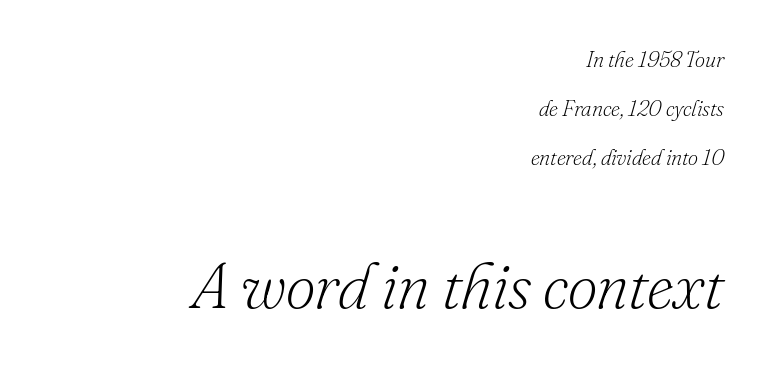
The image shows 65 px light serif type, italic (leaning right); set right-aligned, loose line spacing (2.22x), normal letter spacing, not underlined; the second (bottom) block is 2.95x larger; low stroke contrast and a small x-height.
